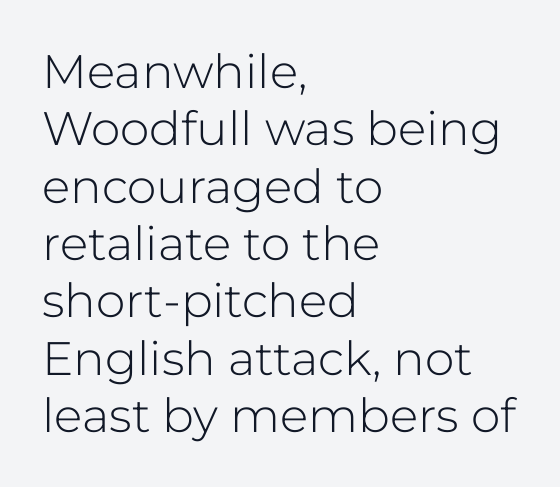
Q: Is the text bold? A: No.
Q: Is the text italic (slanted)? A: No, it is upright.
Q: Is the typeface a serif or a sans-serif typeface? A: Sans-serif.
Q: Is the text underlined? A: No.
Q: How is the paragraph aligned? A: Left-aligned.
Q: Is the spacing between letters normal or unusually wide? A: Normal.
Q: Width (condensed, normal, or wide)? A: Normal.
Q: Stroke contrast? A: Low.
Q: x-height? A: Medium.
Q: Monospaced? A: No.
